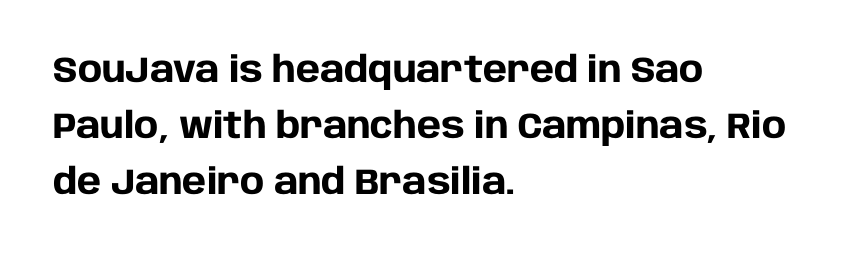
The image shows 36 px heavy sans-serif type, upright; set left-aligned, normal line spacing (1.55x), normal letter spacing, not underlined; low stroke contrast and a large x-height.
